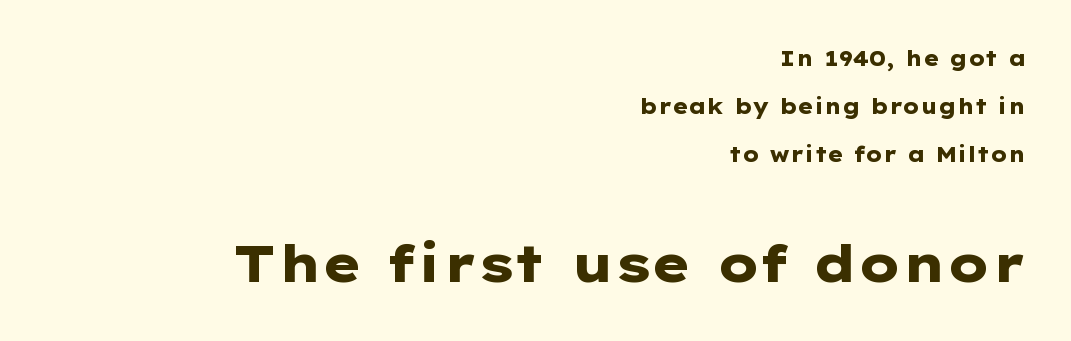
Q: Is the text bold? A: Yes.
Q: Is the text italic (slanted)? A: No, it is upright.
Q: Is the typeface a serif or a sans-serif typeface? A: Sans-serif.
Q: Is the text underlined? A: No.
Q: How is the paragraph aligned? A: Right-aligned.
Q: Is the spacing between letters normal or unusually wide? A: Normal.
Q: Is the spacing between lines tight, normal or loose? A: Loose.
Q: Which block of text is set in a larger size, the first (top) or the second (bottom)? A: The second (bottom) one.
Q: Width (condensed, normal, or wide)? A: Wide.
Q: Stroke contrast? A: Low.
Q: x-height? A: Medium.
Q: Monospaced? A: No.
